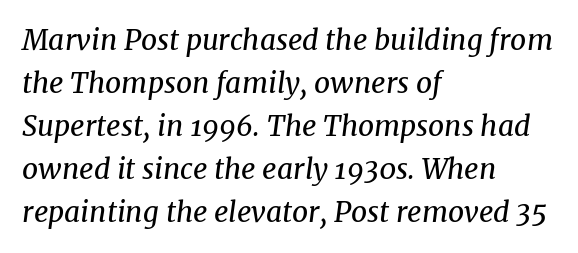
Q: Is the text bold? A: No.
Q: Is the text italic (slanted)? A: Yes, it leans right by about 8 degrees.
Q: Is the typeface a serif or a sans-serif typeface? A: Serif.
Q: Is the text underlined? A: No.
Q: How is the paragraph aligned? A: Left-aligned.
Q: Is the spacing between letters normal or unusually wide? A: Normal.
Q: Is the spacing between lines tight, normal or loose? A: Normal.
Q: Width (condensed, normal, or wide)? A: Normal.
Q: Stroke contrast? A: Medium.
Q: x-height? A: Medium.
Q: Monospaced? A: No.
